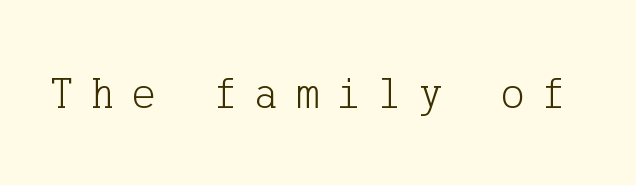
The image shows 45 px light serif type, upright; set unusually wide letter spacing (+0.38 em), not underlined; low stroke contrast and a medium x-height.
